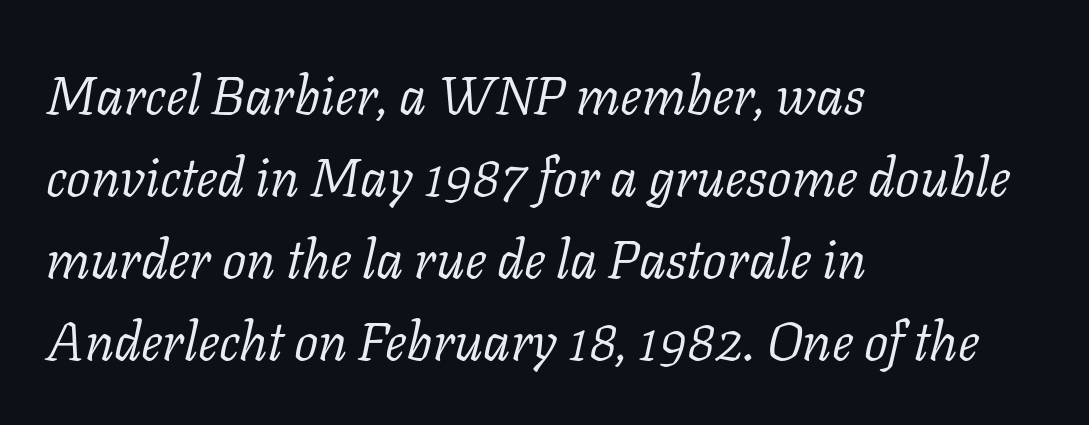
Q: Is the text bold? A: No.
Q: Is the text italic (slanted)? A: Yes, it leans right by about 11 degrees.
Q: Is the typeface a serif or a sans-serif typeface? A: Serif.
Q: Is the text underlined? A: No.
Q: How is the paragraph aligned? A: Left-aligned.
Q: Is the spacing between letters normal or unusually wide? A: Normal.
Q: Is the spacing between lines tight, normal or loose? A: Normal.
Q: Width (condensed, normal, or wide)? A: Normal.
Q: Stroke contrast? A: Low.
Q: x-height? A: Medium.
Q: Monospaced? A: No.
